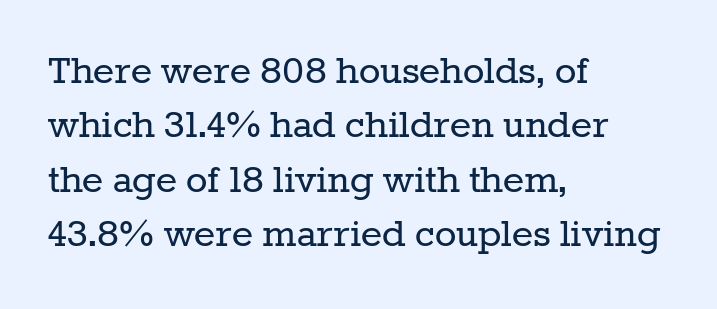
What kind of face is this? One with serifs. Tracking value appears to be zero — textbook default spacing. These lines stack with their left ends in a neat column. Each stroke keeps to a modest, everyday thickness or less.
